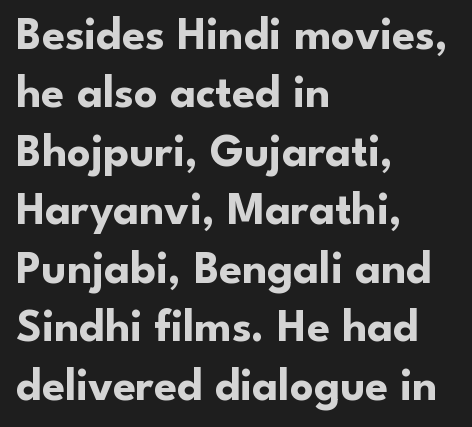
{"serif": "no", "italic": "no", "bold": "yes", "weight": "bold", "width": "normal", "stroke_contrast": "low", "x_height": "small", "monospaced": "no", "underline": "no", "align": "left", "line_spacing": "normal", "line_spacing_ratio": 1.27, "letter_spacing": "normal", "letter_spacing_em": 0.0, "glyph_px": 46}
